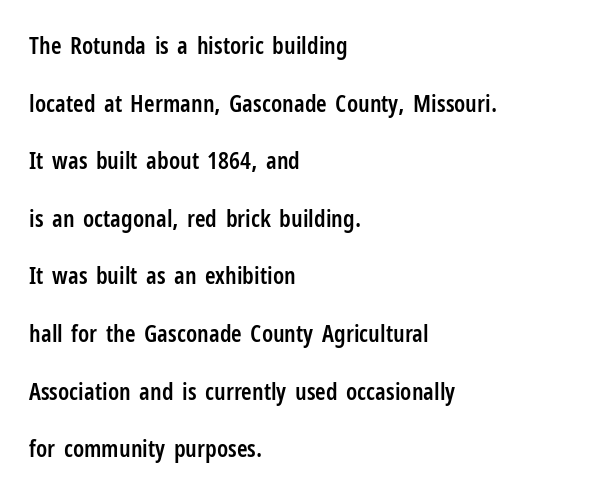
Q: Is the text bold? A: Semi-bold.
Q: Is the text italic (slanted)? A: No, it is upright.
Q: Is the text underlined? A: No.
Q: How is the paragraph aligned? A: Left-aligned.
Q: Is the spacing between letters normal or unusually wide? A: Normal.
Q: Is the spacing between lines tight, normal or loose? A: Loose.
